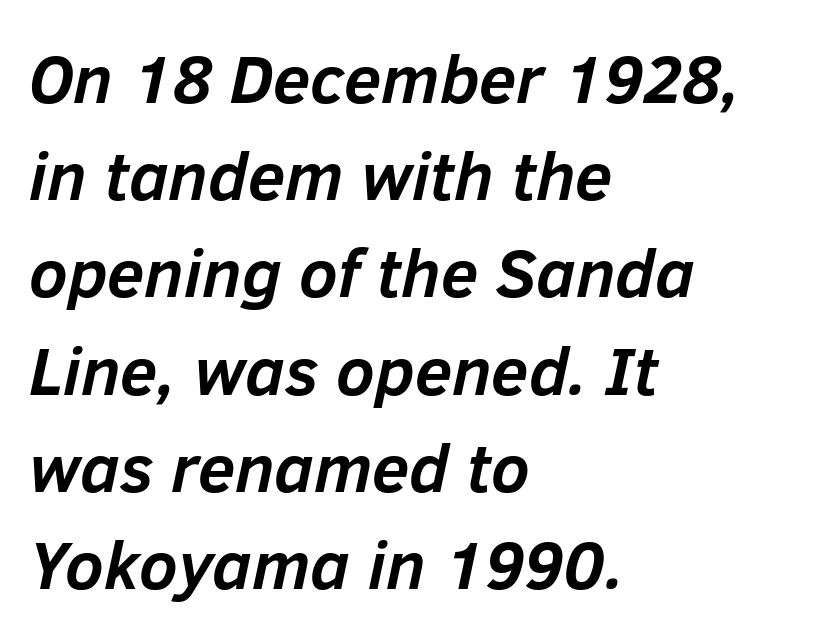
The image shows 68 px semibold type, italic (leaning right); set left-aligned, normal line spacing (1.43x), normal letter spacing, not underlined; low stroke contrast and a medium x-height.
